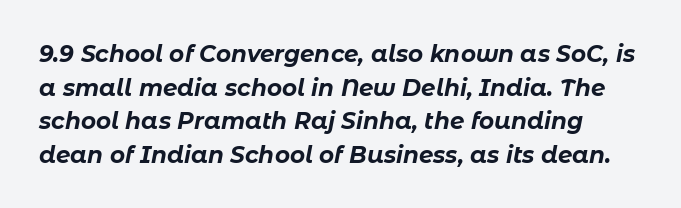
Q: Is the text bold? A: Yes.
Q: Is the text italic (slanted)? A: Yes, it leans right by about 11 degrees.
Q: Is the text underlined? A: No.
Q: Is the spacing between letters normal or unusually wide? A: Normal.
Q: Is the spacing between lines tight, normal or loose? A: Normal.
